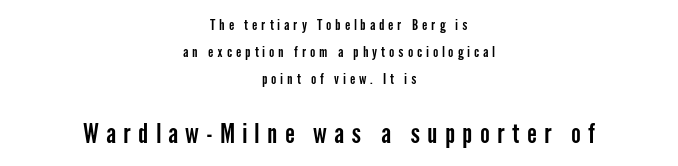
Q: Is the text italic (slanted)? A: No, it is upright.
Q: Is the text underlined? A: No.
Q: How is the paragraph aligned? A: Centered.
Q: Is the spacing between letters normal or unusually wide? A: Unusually wide.
Q: Is the spacing between lines tight, normal or loose? A: Loose.
Q: Which block of text is set in a larger size, the first (top) or the second (bottom)? A: The second (bottom) one.
